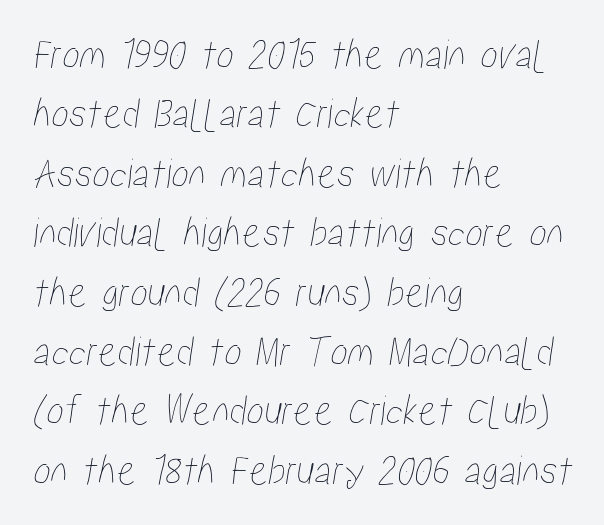
{"width": "condensed", "stroke_contrast": "low", "x_height": "medium", "monospaced": "no", "underline": "no", "align": "left", "line_spacing": "normal", "line_spacing_ratio": 1.35, "letter_spacing": "normal", "letter_spacing_em": 0.0, "glyph_px": 44}
